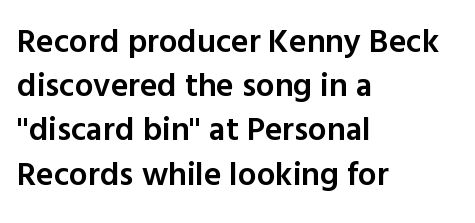
Q: Is the text bold? A: Semi-bold.
Q: Is the text italic (slanted)? A: No, it is upright.
Q: Is the typeface a serif or a sans-serif typeface? A: Sans-serif.
Q: Is the text underlined? A: No.
Q: How is the paragraph aligned? A: Left-aligned.
Q: Is the spacing between letters normal or unusually wide? A: Normal.
Q: Is the spacing between lines tight, normal or loose? A: Normal.
Q: Width (condensed, normal, or wide)? A: Normal.
Q: x-height? A: Medium.
Q: Monospaced? A: No.
